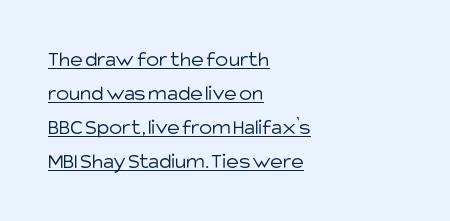
Q: Is the text bold? A: No.
Q: Is the text italic (slanted)? A: No, it is upright.
Q: Is the text underlined? A: Yes.
Q: How is the paragraph aligned? A: Left-aligned.
Q: Is the spacing between letters normal or unusually wide? A: Normal.
Q: Is the spacing between lines tight, normal or loose? A: Normal.
